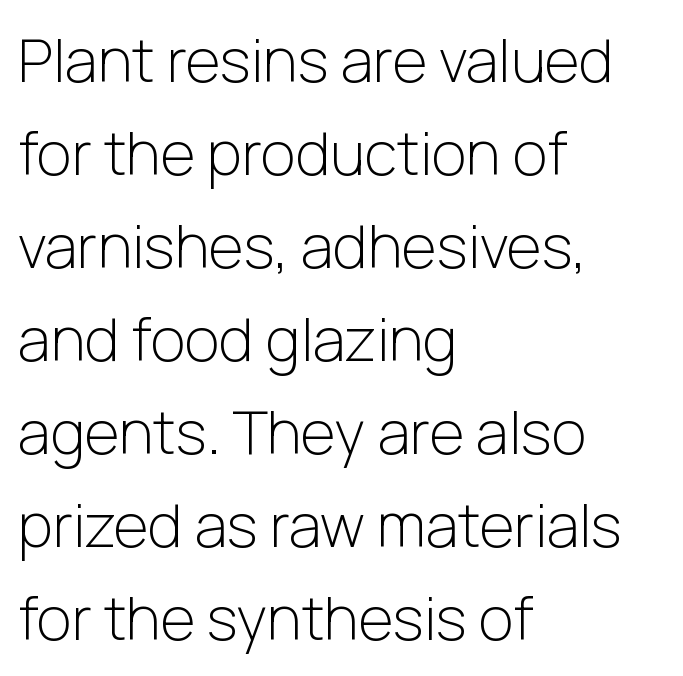
The image shows 60 px light sans-serif type, upright; set left-aligned, normal line spacing (1.55x), normal letter spacing, not underlined; low stroke contrast and a medium x-height.
